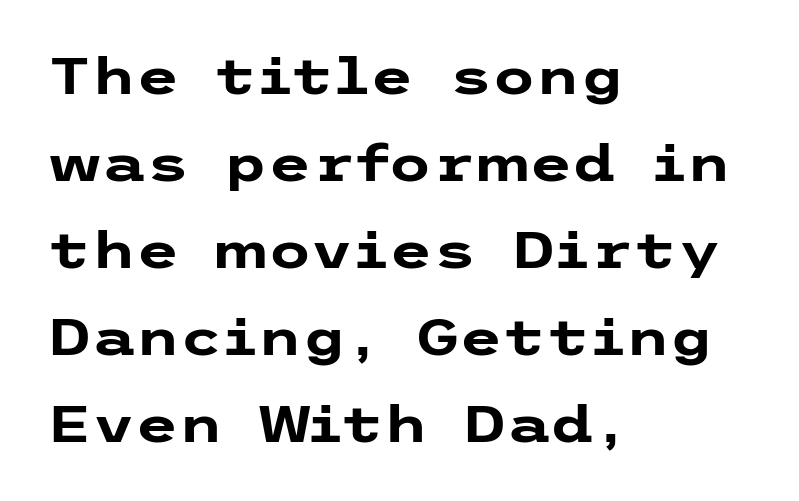
The image shows 50 px heavy, wide sans-serif type, upright; set left-aligned, line spacing 1.74x, normal letter spacing, not underlined; low stroke contrast and a medium x-height.
